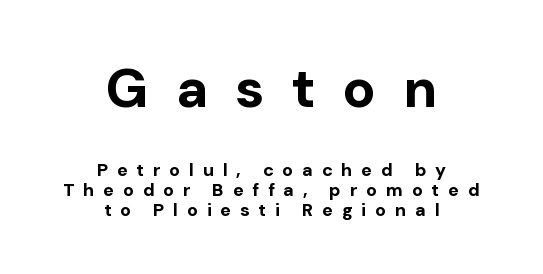
{"serif": "no", "italic": "no", "bold": "yes", "weight": "bold", "width": "normal", "stroke_contrast": "low", "x_height": "medium", "monospaced": "no", "underline": "no", "align": "center", "line_spacing": "tight", "line_spacing_ratio": 1.12, "letter_spacing": "wide", "letter_spacing_em": 0.49, "larger_block": "first", "size_ratio": 3.06, "glyph_px": 55}
